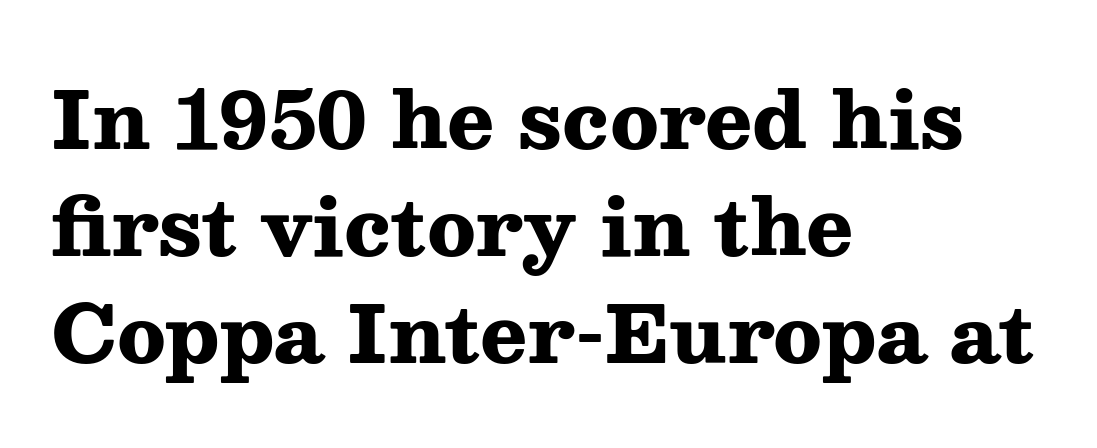
These lines are rendered in a variable-pitch font. The rag falls on the right side of this text block. Tall strokes in this sample are plumb rather than angled. What's the leading like? Ordinary, nothing unusual.
